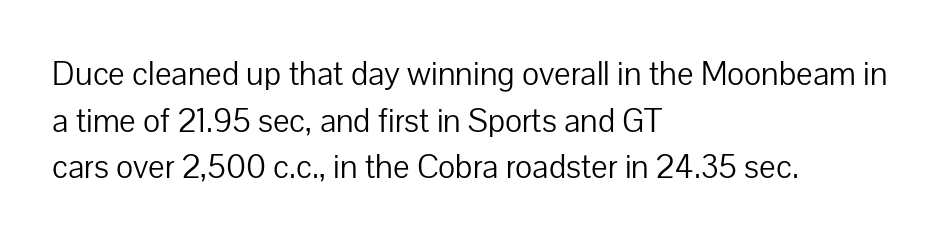
The image shows 33 px light sans-serif type, upright; set left-aligned, normal line spacing (1.41x), normal letter spacing, not underlined; low stroke contrast and a medium x-height.
